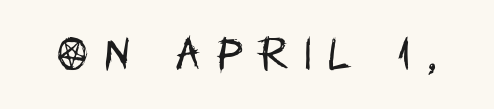
Q: Is the text bold? A: No.
Q: Is the text italic (slanted)? A: No, it is upright.
Q: Is the typeface a serif or a sans-serif typeface? A: Sans-serif.
Q: Is the text underlined? A: No.
Q: Is the spacing between letters normal or unusually wide? A: Unusually wide.
Q: Width (condensed, normal, or wide)? A: Condensed.
Q: Stroke contrast? A: Low.
Q: x-height? A: Large.
Q: Monospaced? A: No.
